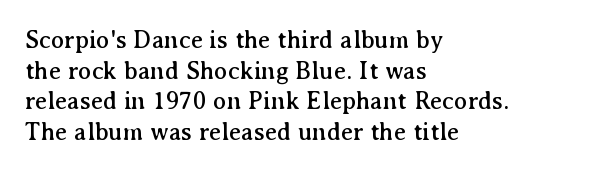
Which margin do the lines hug? The left one — the right edge is uneven. Bare-footed words on every line. Here the glyphs are tracked normally, forming tight word shapes. Does the lettering tilt? It doesn't — this is upright.
